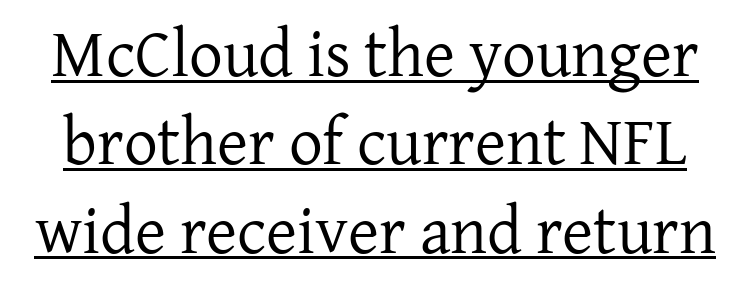
Q: Is the text bold? A: No.
Q: Is the text italic (slanted)? A: No, it is upright.
Q: Is the typeface a serif or a sans-serif typeface? A: Serif.
Q: Is the text underlined? A: Yes.
Q: Is the spacing between letters normal or unusually wide? A: Normal.
Q: Is the spacing between lines tight, normal or loose? A: Normal.
Q: Width (condensed, normal, or wide)? A: Normal.
Q: Stroke contrast? A: Low.
Q: x-height? A: Medium.
Q: Monospaced? A: No.
